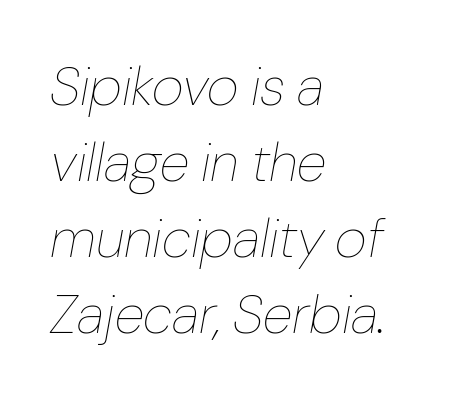
The image shows 55 px thin type, italic (leaning right); set left-aligned, normal line spacing (1.38x), normal letter spacing, not underlined; low stroke contrast and a medium x-height.
